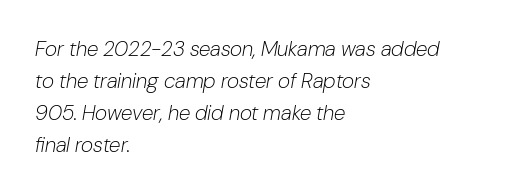
Horizontally, the lines are justified to the leading edge only. Descenders hang freely into open space. Unbolded letterforms with no extra heft. A typesetter would call this leading conventional body-copy spacing. The rendering keeps characters at their native spacing. The axis of the letterforms is tilted away from vertical.
